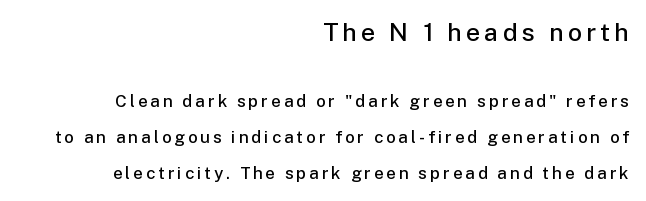
The image shows 25 px text type, upright; set right-aligned, loose line spacing (2.12x), not underlined; the first (top) block is 1.47x larger.
